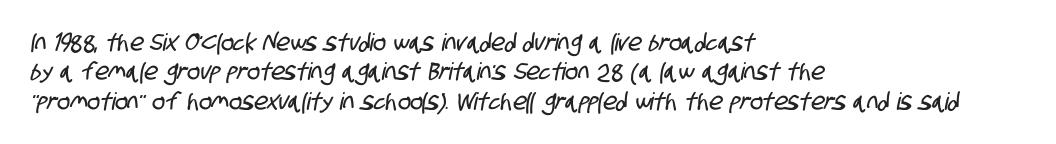
Q: Is the text underlined? A: No.
Q: How is the paragraph aligned? A: Left-aligned.
Q: Is the spacing between letters normal or unusually wide? A: Normal.
